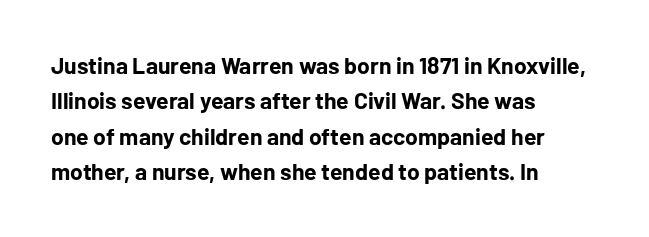
The strip under each line holds only bare page. The designer left line spacing at the default. Typeset ragged right — the left edge is the straight one. Heavy-handed strokes throughout: this text is bold.
